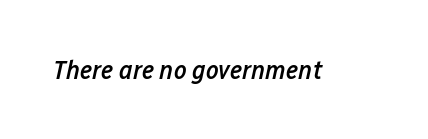
Q: Is the text bold? A: Semi-bold.
Q: Is the text italic (slanted)? A: Yes, it leans right by about 12 degrees.
Q: Is the text underlined? A: No.
Q: Is the spacing between letters normal or unusually wide? A: Normal.
